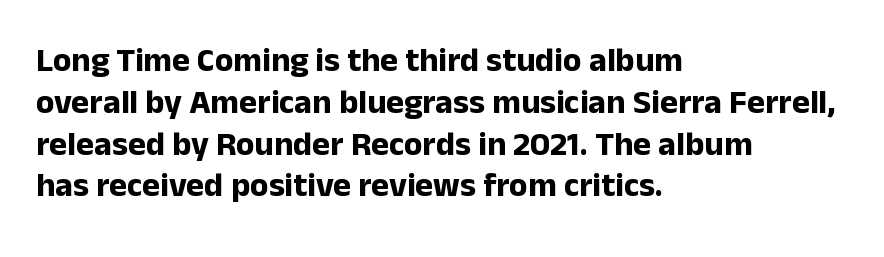
The image shows 34 px bold sans-serif type, upright; set left-aligned, line spacing 1.23x, normal letter spacing, not underlined; low stroke contrast and a medium x-height.
